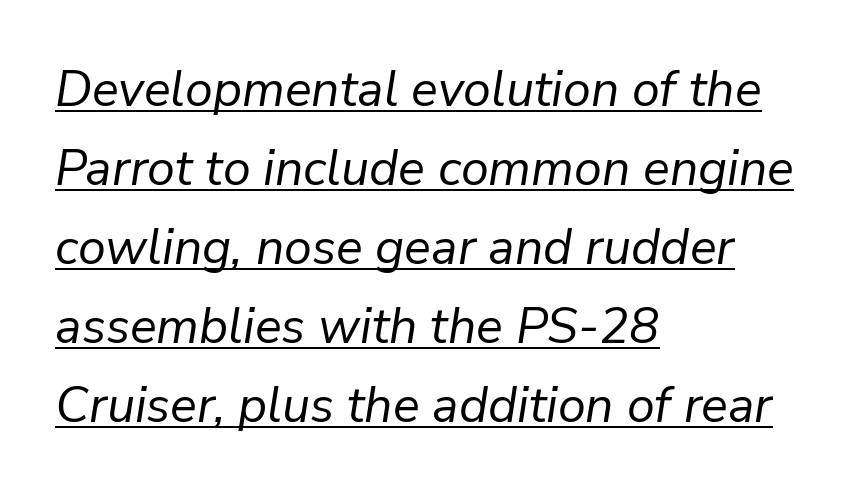
{"italic": "yes", "lean": "right", "slant_degrees": 9, "bold": "no", "weight": "regular", "width": "normal", "stroke_contrast": "low", "x_height": "medium", "monospaced": "no", "underline": "yes", "align": "left", "line_spacing": "normal", "line_spacing_ratio": 1.58, "letter_spacing": "normal", "letter_spacing_em": 0.0, "glyph_px": 50}
